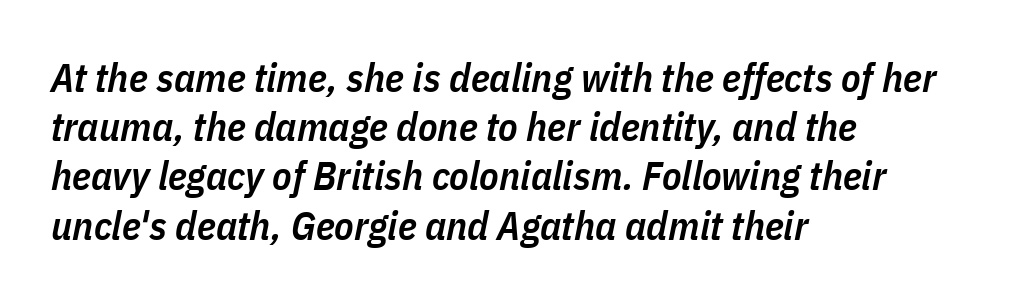
{"italic": "yes", "lean": "right", "slant_degrees": 11, "bold": "semi", "weight": "semibold", "width": "condensed", "stroke_contrast": "low", "x_height": "medium", "monospaced": "no", "underline": "no", "align": "left", "line_spacing_ratio": 1.23, "letter_spacing": "normal", "letter_spacing_em": 0.0, "glyph_px": 40}
